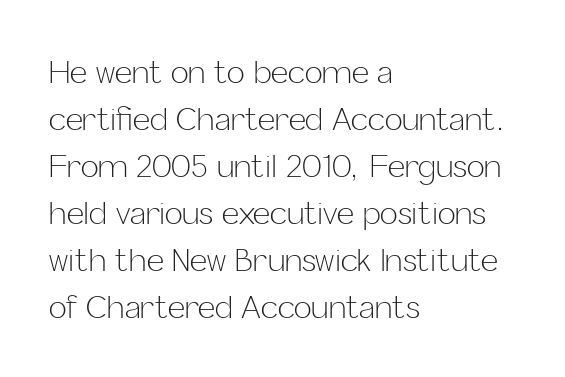
A roman cut, with each character standing at attention. Here the designer chose a conventional face with non-uniform glyph widths. Plain, unruled lines of type. The block of text has a typical density, with ordinary space between rows. The face used here is a sans, in the tradition of grotesques and geometrics. Line starts are locked; line ends wander.
